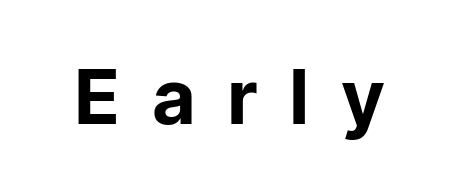
The area under the type is left untouched. This is heavy type, rendered in bold. The line texture is sparse and dotted thanks to wide tracking. Do the characters align in a grid? No, the font is proportional. Unlike italic type, these characters show no tilt at all.
